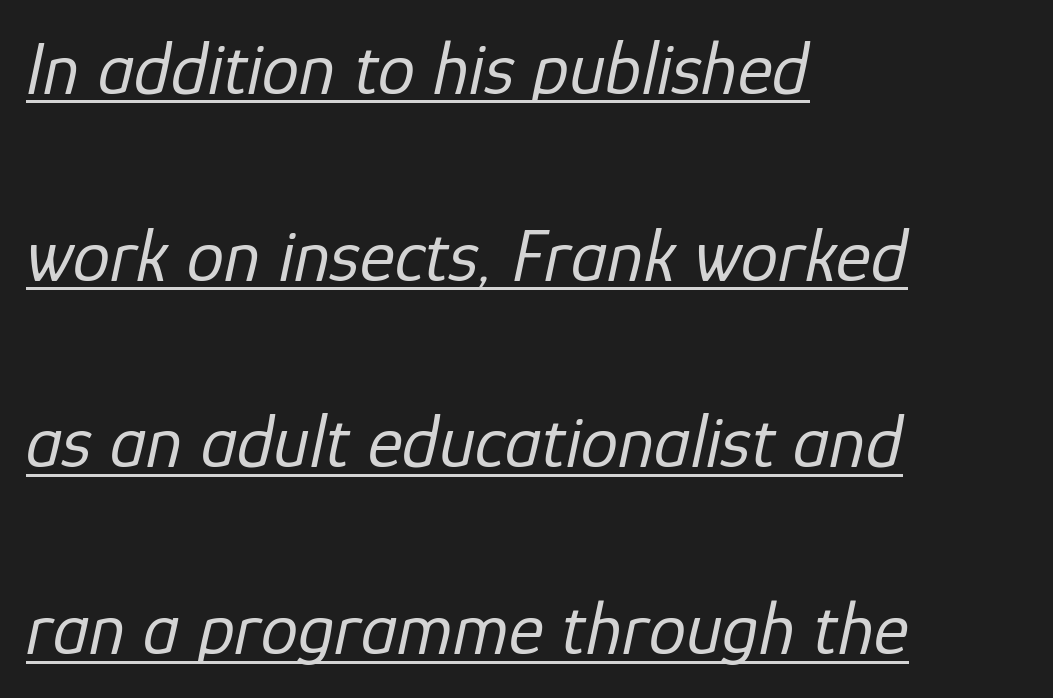
Q: Is the text bold? A: No.
Q: Is the text italic (slanted)? A: Yes, it leans right by about 12 degrees.
Q: Is the text underlined? A: Yes.
Q: How is the paragraph aligned? A: Left-aligned.
Q: Is the spacing between letters normal or unusually wide? A: Normal.
Q: Is the spacing between lines tight, normal or loose? A: Loose.
Q: Width (condensed, normal, or wide)? A: Normal.
Q: Stroke contrast? A: Low.
Q: x-height? A: Medium.
Q: Monospaced? A: No.
